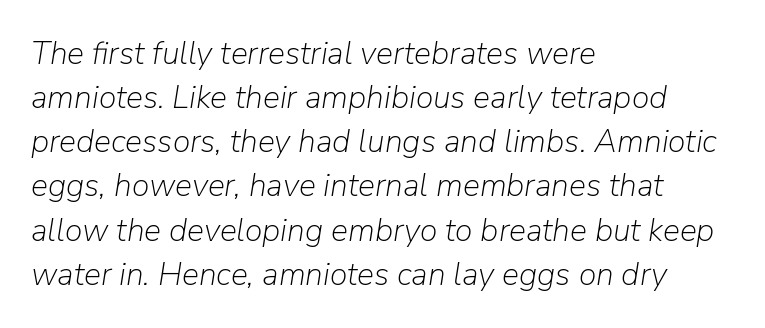
Q: Is the text bold? A: No.
Q: Is the text italic (slanted)? A: Yes, it leans right by about 9 degrees.
Q: Is the text underlined? A: No.
Q: How is the paragraph aligned? A: Left-aligned.
Q: Is the spacing between letters normal or unusually wide? A: Normal.
Q: Is the spacing between lines tight, normal or loose? A: Normal.
Q: Width (condensed, normal, or wide)? A: Normal.
Q: Stroke contrast? A: Low.
Q: x-height? A: Medium.
Q: Monospaced? A: No.
